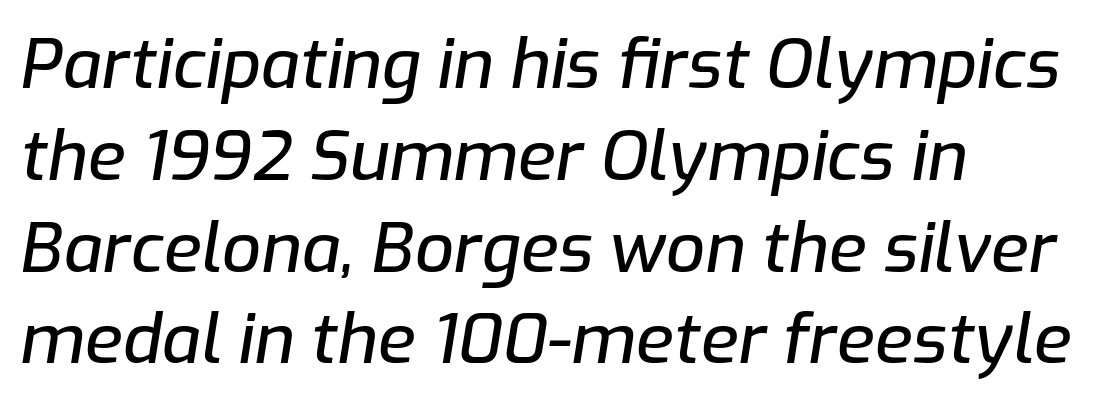
The image shows 69 px text type, italic (leaning right); set left-aligned, normal line spacing (1.33x), normal letter spacing, not underlined; low stroke contrast and a medium x-height.
